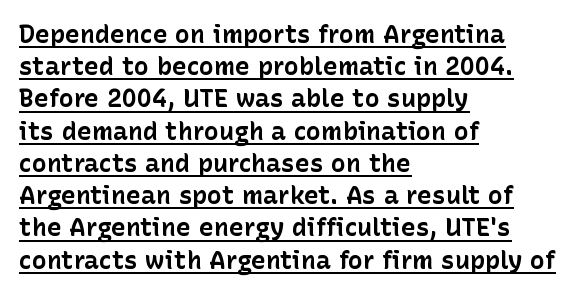
The image shows 25 px bold type, upright; set left-aligned, normal line spacing (1.29x), normal letter spacing, underlined.
